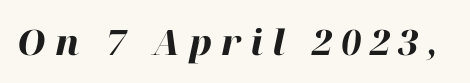
You could not count columns in this text — the font is proportionally spaced. Style check: oblique. Only glyphs here, with clear space below each row. You'd pick this weight for a headline — it's a proper bold. Each word looks stretched out because of the extra space between its letters.
